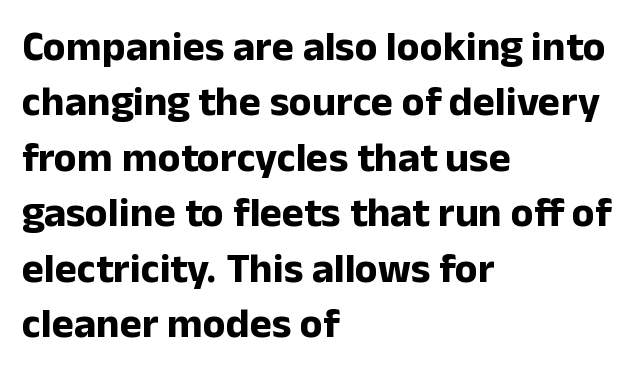
{"serif": "no", "italic": "no", "bold": "yes", "weight": "bold", "width": "normal", "stroke_contrast": "low", "x_height": "medium", "monospaced": "no", "underline": "no", "align": "left", "line_spacing": "normal", "line_spacing_ratio": 1.32, "letter_spacing": "normal", "letter_spacing_em": 0.0, "glyph_px": 42}
